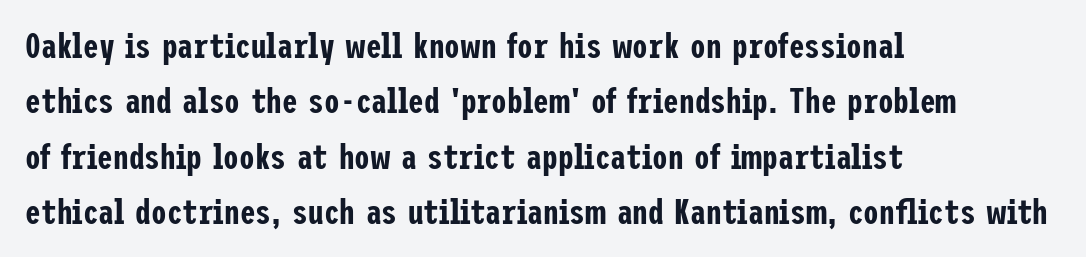
The image shows 35 px condensed sans-serif type, upright; set left-aligned, normal line spacing (1.58x), normal letter spacing, not underlined; low stroke contrast and a medium x-height.
